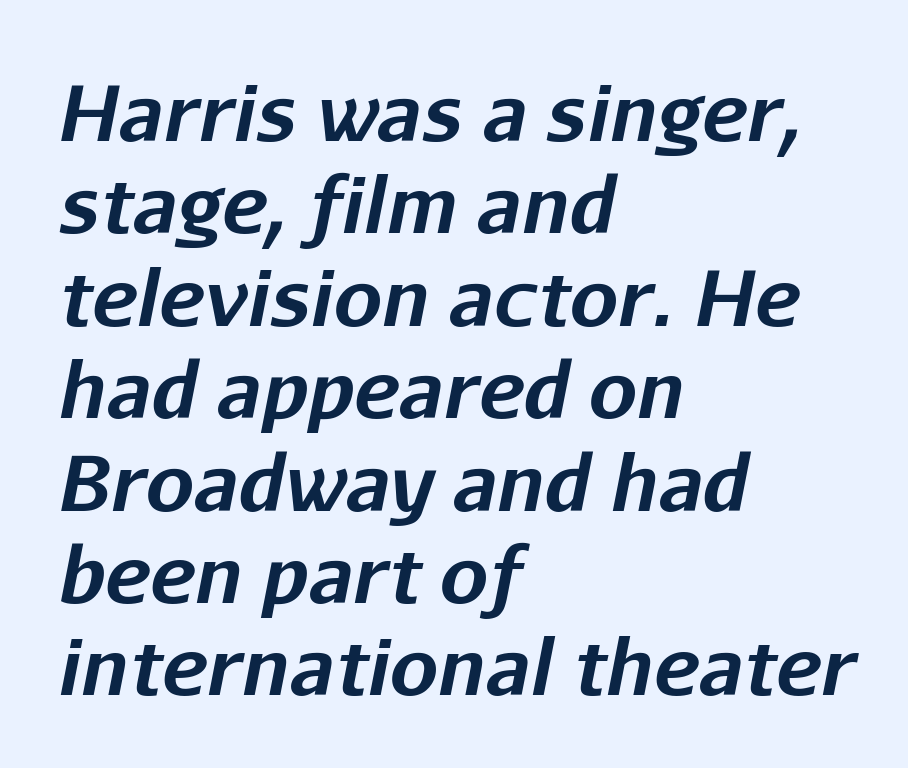
Q: Is the text bold? A: Yes.
Q: Is the text italic (slanted)? A: Yes, it leans right by about 11 degrees.
Q: Is the text underlined? A: No.
Q: How is the paragraph aligned? A: Left-aligned.
Q: Is the spacing between letters normal or unusually wide? A: Normal.
Q: Width (condensed, normal, or wide)? A: Normal.
Q: Stroke contrast? A: Low.
Q: x-height? A: Medium.
Q: Monospaced? A: No.
